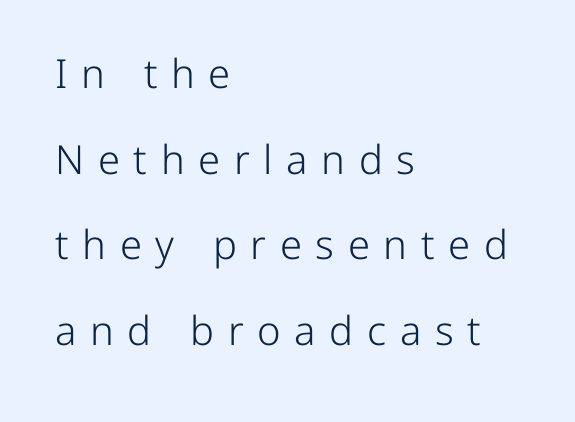
{"serif": "no", "italic": "no", "bold": "no", "weight": "light", "width": "normal", "stroke_contrast": "low", "x_height": "medium", "monospaced": "no", "underline": "no", "align": "left", "line_spacing": "loose", "line_spacing_ratio": 2.14, "letter_spacing": "wide", "letter_spacing_em": 0.34, "glyph_px": 40}
